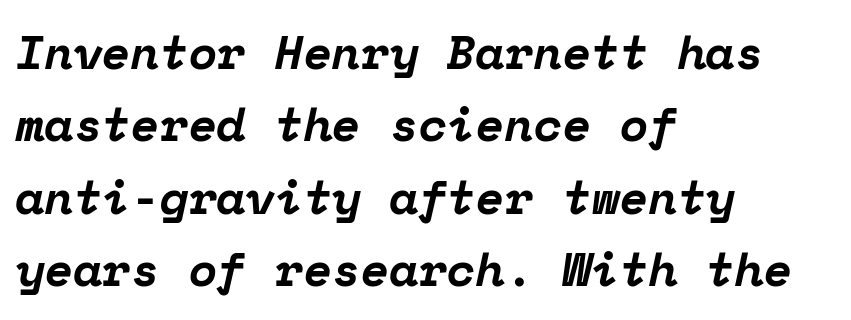
Q: Is the text bold? A: Yes.
Q: Is the text italic (slanted)? A: Yes, it leans right by about 12 degrees.
Q: Is the typeface a serif or a sans-serif typeface? A: Serif.
Q: Is the text underlined? A: No.
Q: How is the paragraph aligned? A: Left-aligned.
Q: Is the spacing between letters normal or unusually wide? A: Normal.
Q: Is the spacing between lines tight, normal or loose? A: Normal.
Q: Width (condensed, normal, or wide)? A: Normal.
Q: Stroke contrast? A: Low.
Q: x-height? A: Medium.
Q: Monospaced? A: Yes.
